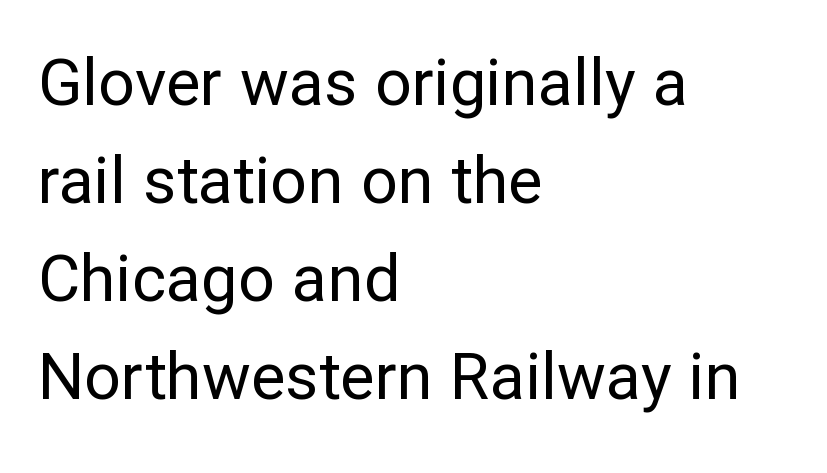
Q: Is the text bold? A: No.
Q: Is the text italic (slanted)? A: No, it is upright.
Q: Is the typeface a serif or a sans-serif typeface? A: Sans-serif.
Q: Is the text underlined? A: No.
Q: How is the paragraph aligned? A: Left-aligned.
Q: Is the spacing between letters normal or unusually wide? A: Normal.
Q: Is the spacing between lines tight, normal or loose? A: Normal.
Q: Width (condensed, normal, or wide)? A: Normal.
Q: Stroke contrast? A: Low.
Q: x-height? A: Medium.
Q: Monospaced? A: No.
